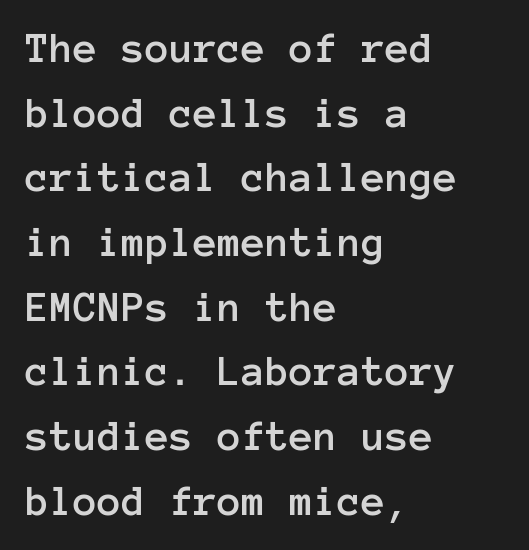
Tracking value appears to be zero — textbook default spacing. Descender tails drop into unmarked territory. Which margin do the lines hug? The left one — the right edge is uneven. Fixed-width glyphs throughout — classic coding-font behaviour.
